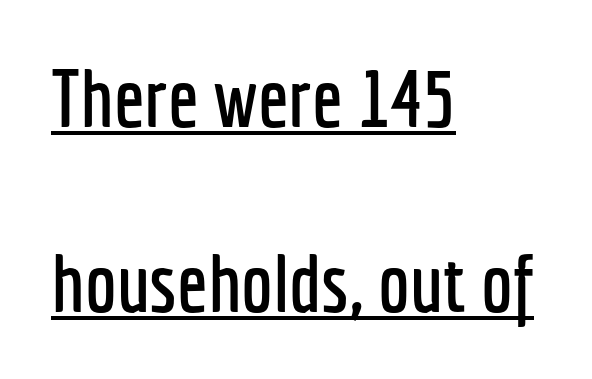
{"serif": "no", "italic": "no", "width": "condensed", "stroke_contrast": "low", "x_height": "medium", "monospaced": "no", "underline": "yes", "align": "left", "line_spacing": "loose", "line_spacing_ratio": 2.31, "letter_spacing": "normal", "letter_spacing_em": 0.0, "glyph_px": 80}
